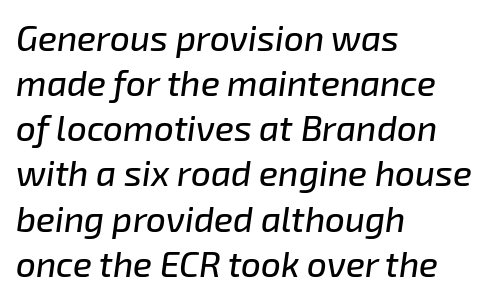
{"italic": "yes", "lean": "right", "slant_degrees": 8, "width": "normal", "stroke_contrast": "low", "x_height": "medium", "monospaced": "no", "underline": "no", "align": "left", "line_spacing": "normal", "line_spacing_ratio": 1.29, "letter_spacing": "normal", "letter_spacing_em": 0.0, "glyph_px": 35}
